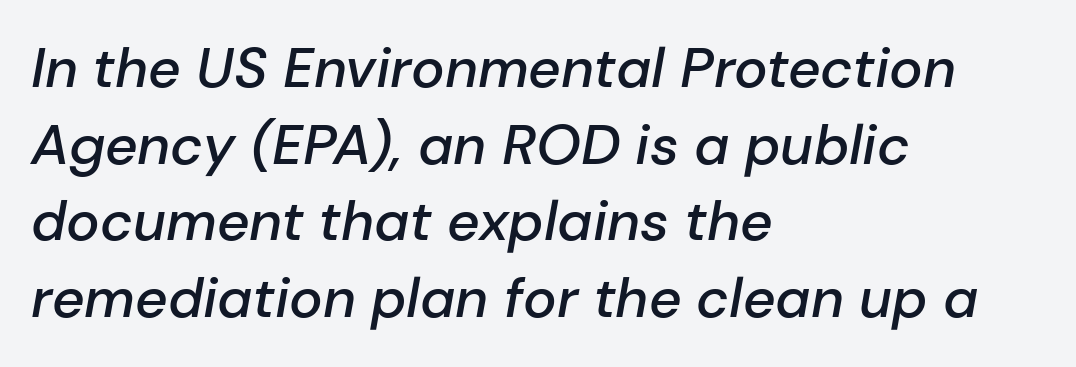
Q: Is the text bold? A: Semi-bold.
Q: Is the text italic (slanted)? A: Yes, it leans right by about 10 degrees.
Q: Is the text underlined? A: No.
Q: How is the paragraph aligned? A: Left-aligned.
Q: Is the spacing between letters normal or unusually wide? A: Normal.
Q: Is the spacing between lines tight, normal or loose? A: Normal.
Q: Width (condensed, normal, or wide)? A: Normal.
Q: Stroke contrast? A: Low.
Q: x-height? A: Medium.
Q: Monospaced? A: No.
